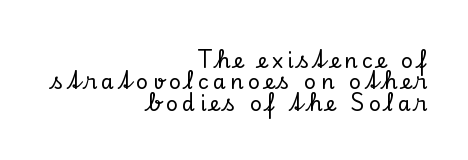
Quick note: underline off. This is the regular roman posture of the typeface. The lines are packed closely together with very little leading. Line ends are locked; line starts wander. The passage shown has open, widely tracked lettering throughout.
